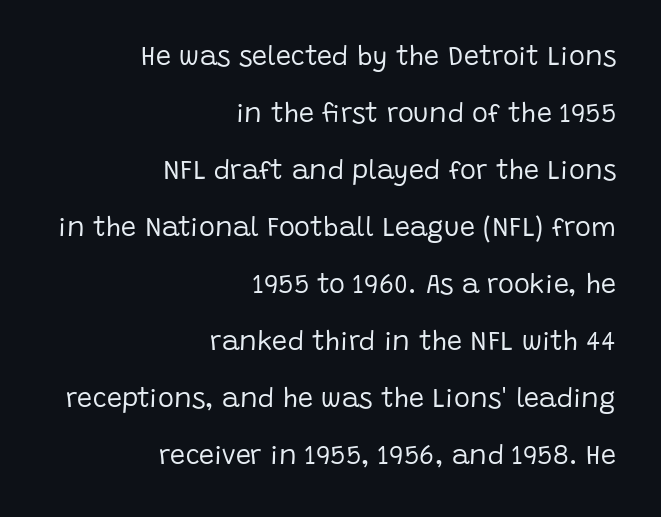
Q: Is the text bold? A: No.
Q: Is the text italic (slanted)? A: No, it is upright.
Q: Is the text underlined? A: No.
Q: How is the paragraph aligned? A: Right-aligned.
Q: Is the spacing between letters normal or unusually wide? A: Normal.
Q: Is the spacing between lines tight, normal or loose? A: Loose.
